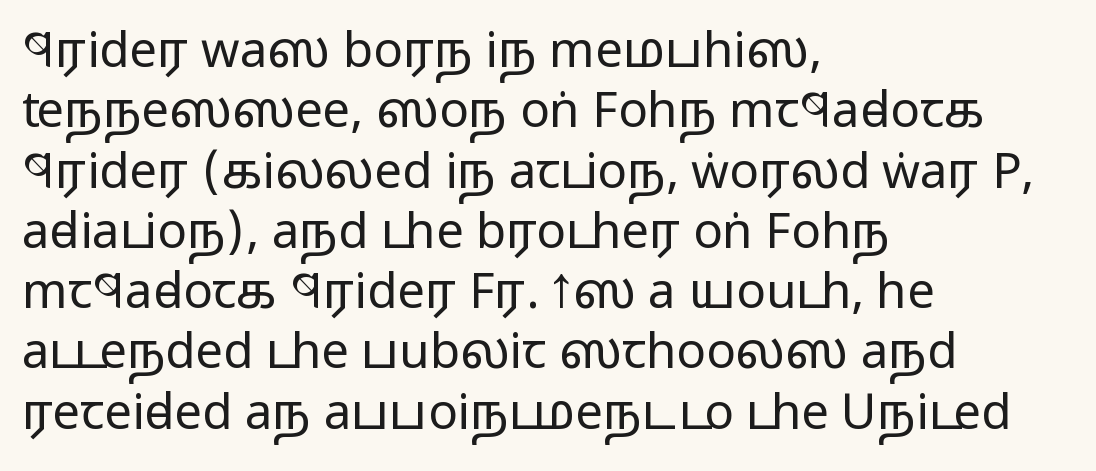
Q: Is the text bold? A: No.
Q: Is the text italic (slanted)? A: No, it is upright.
Q: Is the typeface a serif or a sans-serif typeface? A: Sans-serif.
Q: Is the text underlined? A: No.
Q: How is the paragraph aligned? A: Left-aligned.
Q: Is the spacing between letters normal or unusually wide? A: Normal.
Q: Width (condensed, normal, or wide)? A: Wide.
Q: Stroke contrast? A: Low.
Q: x-height? A: Medium.
Q: Monospaced? A: No.
